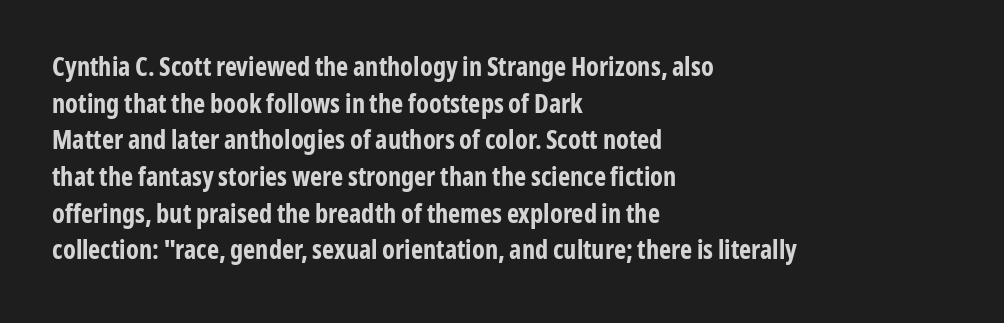
Q: Is the text bold? A: Yes.
Q: Is the text italic (slanted)? A: No, it is upright.
Q: Is the text underlined? A: No.
Q: How is the paragraph aligned? A: Left-aligned.
Q: Is the spacing between letters normal or unusually wide? A: Normal.
Q: Is the spacing between lines tight, normal or loose? A: Normal.
